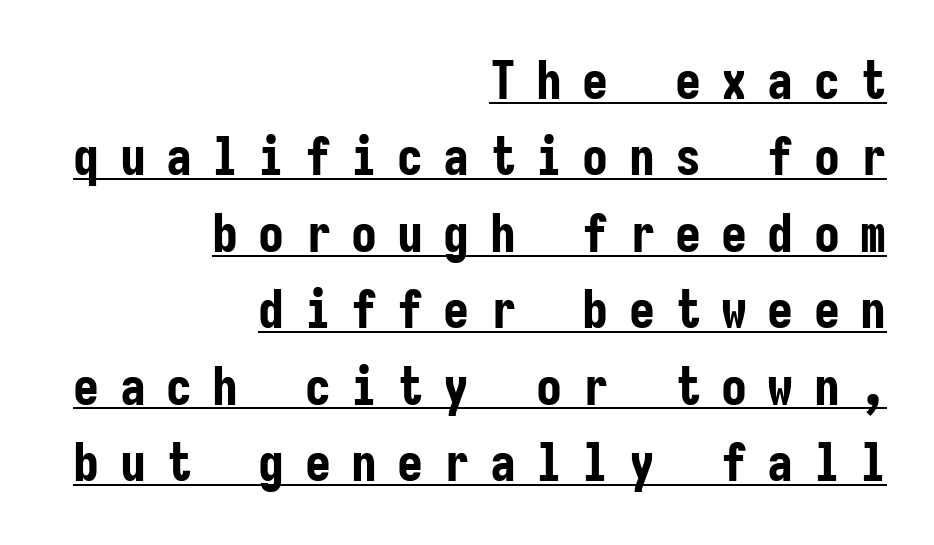
Q: Is the text bold? A: Yes.
Q: Is the text italic (slanted)? A: No, it is upright.
Q: Is the typeface a serif or a sans-serif typeface? A: Sans-serif.
Q: Is the text underlined? A: Yes.
Q: How is the paragraph aligned? A: Right-aligned.
Q: Is the spacing between letters normal or unusually wide? A: Unusually wide.
Q: Is the spacing between lines tight, normal or loose? A: Normal.
Q: Width (condensed, normal, or wide)? A: Condensed.
Q: Stroke contrast? A: Low.
Q: x-height? A: Medium.
Q: Monospaced? A: Yes.
